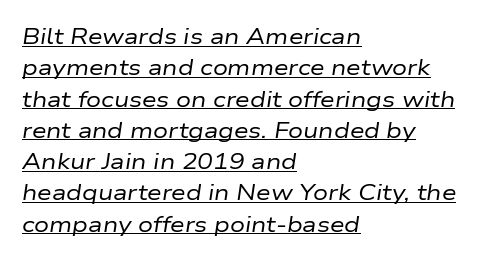
The image shows 21 px text type, italic (leaning right); set left-aligned, normal line spacing (1.49x), normal letter spacing, underlined.
